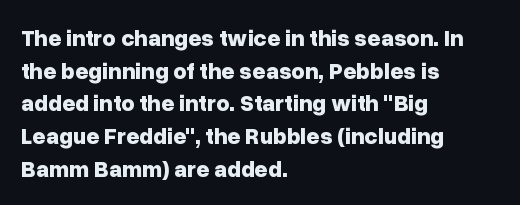
Here the glyphs are tracked normally, forming tight word shapes. One-word summary of the alignment: left. In terms of posture, this sample is upright. Notice how thick the strokes are: this is what a full bold looks like. The lines sit at an ordinary, default distance from one another.
